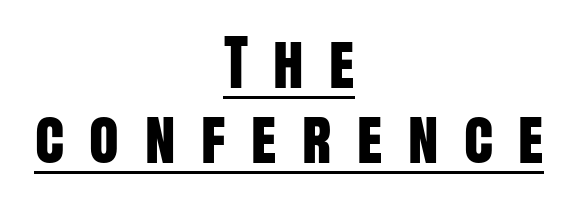
{"serif": "no", "italic": "no", "width": "condensed", "stroke_contrast": "low", "x_height": "large", "monospaced": "no", "underline": "yes", "align": "center", "line_spacing_ratio": 1.23, "letter_spacing": "wide", "letter_spacing_em": 0.42, "glyph_px": 61}
